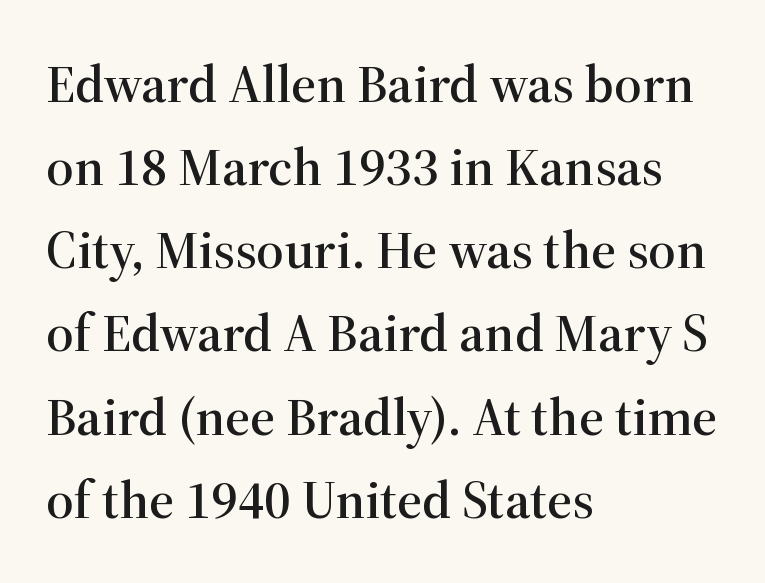
The image shows 54 px serif type, upright; set left-aligned, normal line spacing (1.54x), normal letter spacing, not underlined; high stroke contrast and a medium x-height.
